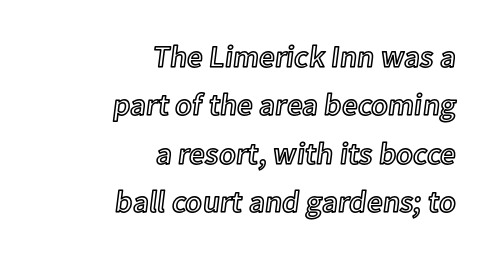
{"width": "normal", "x_height": "medium", "monospaced": "no", "underline": "no", "align": "right", "line_spacing": "normal", "line_spacing_ratio": 1.56, "letter_spacing": "normal", "letter_spacing_em": 0.0, "glyph_px": 31}
